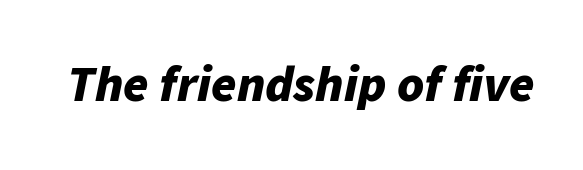
{"italic": "yes", "lean": "right", "slant_degrees": 11, "bold": "yes", "weight": "bold", "width": "normal", "stroke_contrast": "low", "x_height": "medium", "monospaced": "no", "underline": "no", "letter_spacing": "normal", "letter_spacing_em": 0.0, "glyph_px": 51}
